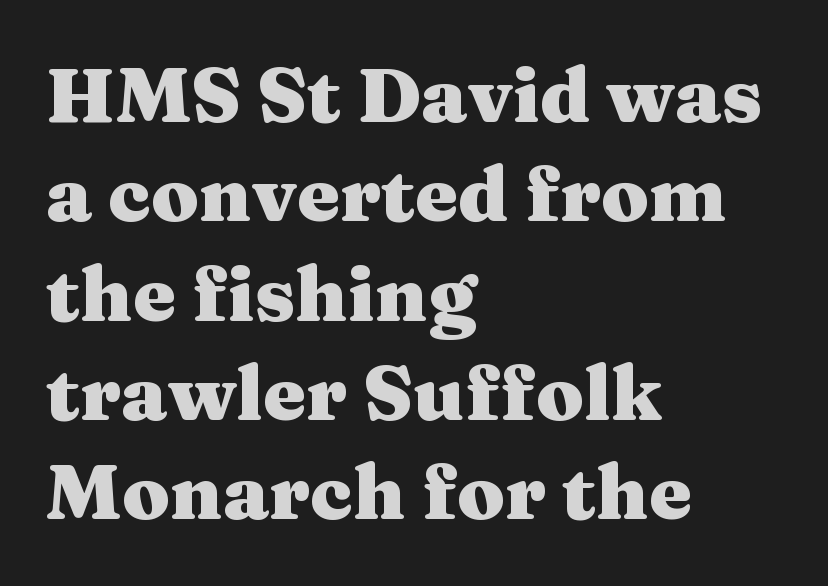
Q: Is the text bold? A: Yes.
Q: Is the text italic (slanted)? A: No, it is upright.
Q: Is the typeface a serif or a sans-serif typeface? A: Serif.
Q: Is the text underlined? A: No.
Q: How is the paragraph aligned? A: Left-aligned.
Q: Is the spacing between letters normal or unusually wide? A: Normal.
Q: Is the spacing between lines tight, normal or loose? A: Normal.
Q: Width (condensed, normal, or wide)? A: Wide.
Q: Stroke contrast? A: Medium.
Q: x-height? A: Medium.
Q: Monospaced? A: No.
